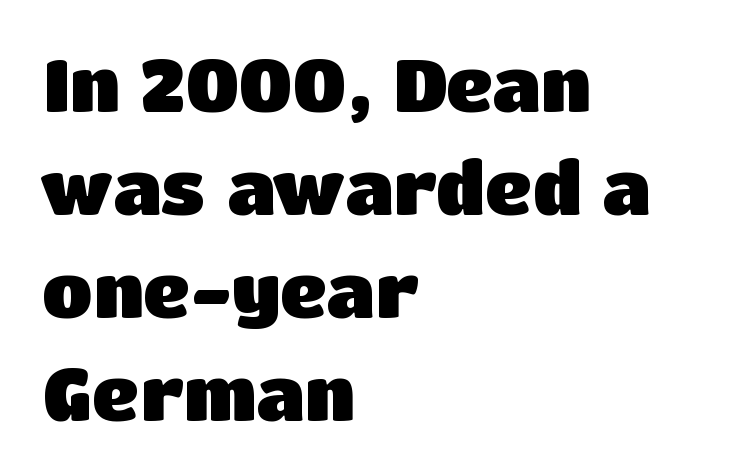
{"serif": "no", "italic": "no", "bold": "yes", "weight": "heavy", "width": "normal", "stroke_contrast": "low", "x_height": "large", "monospaced": "no", "underline": "no", "align": "left", "line_spacing": "normal", "line_spacing_ratio": 1.41, "letter_spacing": "normal", "letter_spacing_em": 0.0, "glyph_px": 73}
